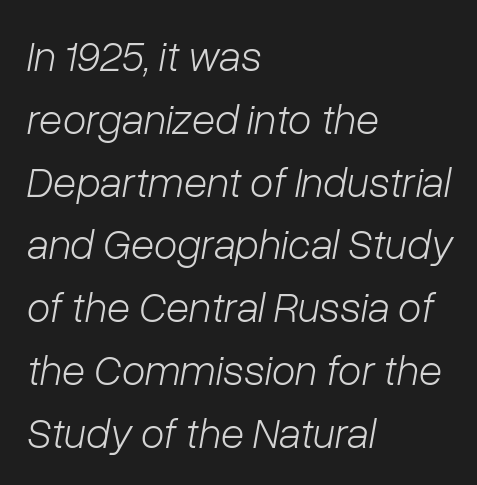
Is this a fixed-width face? No — the glyphs have proportional, varying widths. Between one letter and the next there's only the usual sliver of space. Horizontal bands of white between lines are of average thickness. The text block is weighted toward the left margin, trailing off unevenly rightward. Counters stay open thanks to moderate or lighter strokes. Italic? Definitely — the glyphs are oblique.
